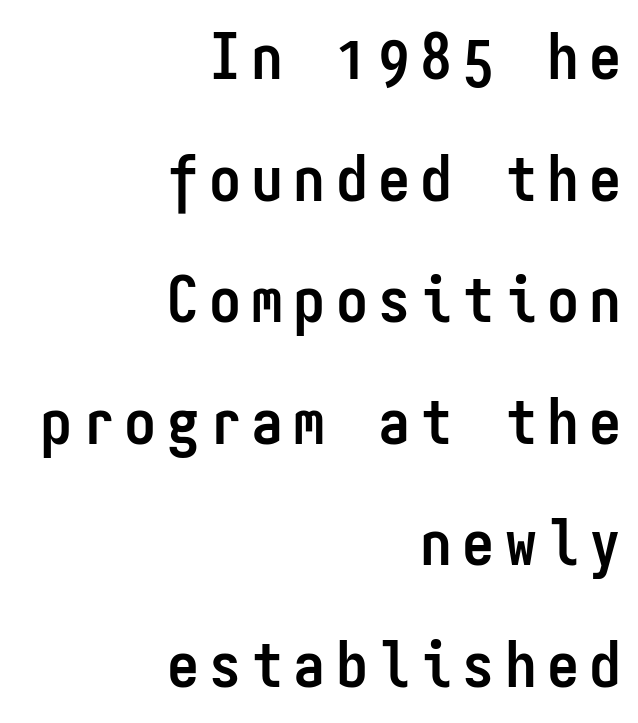
{"serif": "no", "italic": "no", "bold": "yes", "weight": "semibold", "width": "condensed", "stroke_contrast": "low", "x_height": "medium", "monospaced": "yes", "underline": "no", "align": "right", "line_spacing": "loose", "line_spacing_ratio": 1.9, "glyph_px": 64}
